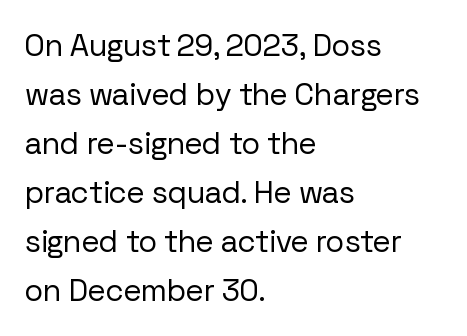
Q: Is the text bold? A: No.
Q: Is the text italic (slanted)? A: No, it is upright.
Q: Is the typeface a serif or a sans-serif typeface? A: Sans-serif.
Q: Is the text underlined? A: No.
Q: How is the paragraph aligned? A: Left-aligned.
Q: Is the spacing between letters normal or unusually wide? A: Normal.
Q: Is the spacing between lines tight, normal or loose? A: Normal.
Q: Width (condensed, normal, or wide)? A: Normal.
Q: Stroke contrast? A: Low.
Q: x-height? A: Medium.
Q: Monospaced? A: No.
